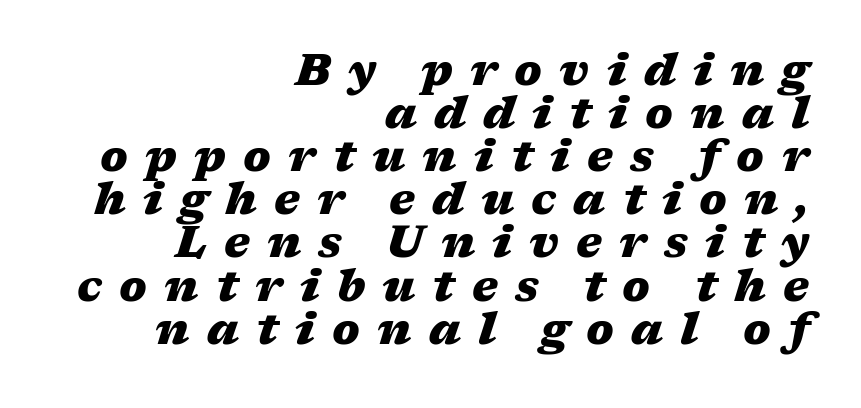
The image shows 44 px heavy, wide type, italic (leaning right); set right-aligned, tight line spacing (0.98x), unusually wide letter spacing (+0.39 em), not underlined; medium stroke contrast and a medium x-height.
